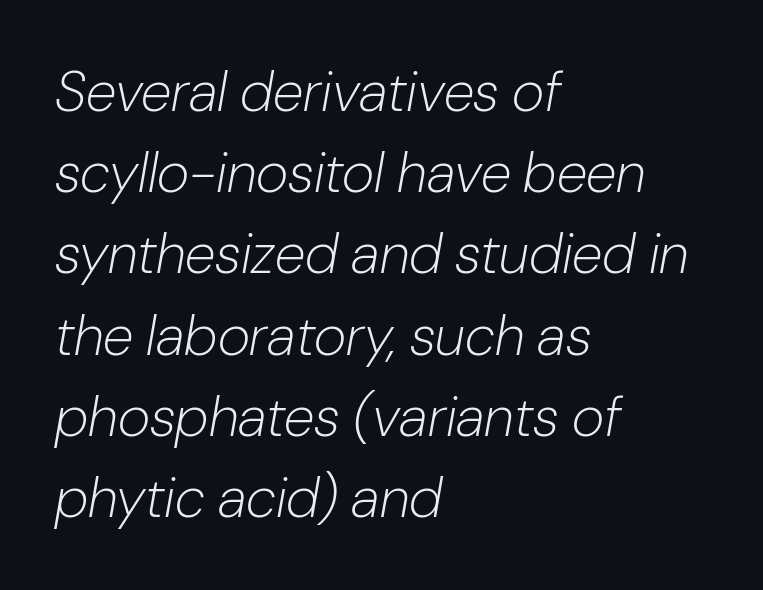
The image shows 56 px light type, italic (leaning right); set left-aligned, normal line spacing (1.45x), normal letter spacing, not underlined; low stroke contrast and a medium x-height.
